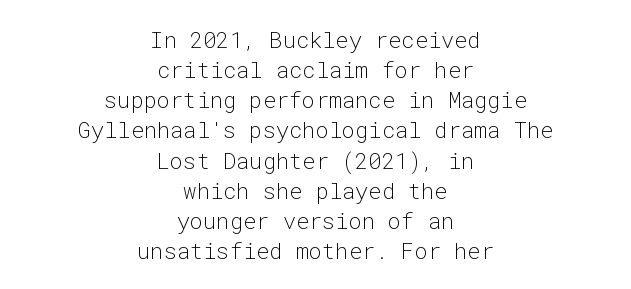
The image shows 22 px text type, upright; set centered, normal line spacing (1.37x), normal letter spacing, not underlined.
